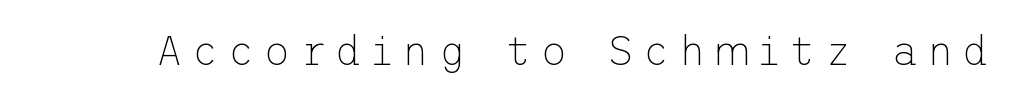
The image shows 41 px thin sans-serif type, upright; set unusually wide letter spacing (+0.23 em), not underlined; low stroke contrast and a medium x-height.
